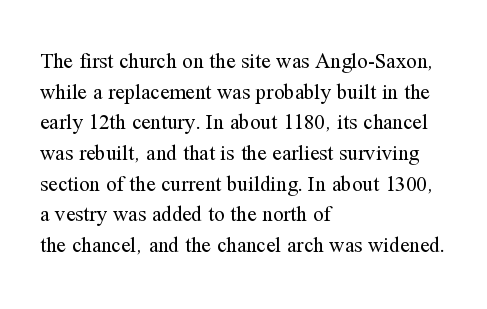
{"italic": "no", "bold": "no", "underline": "no", "align": "left", "line_spacing": "normal", "line_spacing_ratio": 1.46, "letter_spacing": "normal", "letter_spacing_em": 0.0, "glyph_px": 21}
